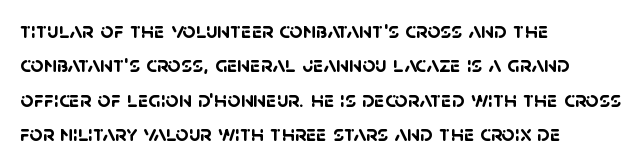
Q: Is the text bold? A: Yes.
Q: Is the text underlined? A: No.
Q: How is the paragraph aligned? A: Left-aligned.
Q: Is the spacing between letters normal or unusually wide? A: Normal.
Q: Is the spacing between lines tight, normal or loose? A: Normal.
